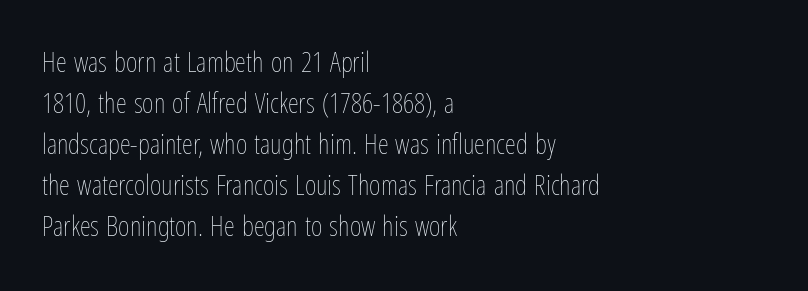
Q: Is the text bold? A: No.
Q: Is the text italic (slanted)? A: No, it is upright.
Q: Is the text underlined? A: No.
Q: How is the paragraph aligned? A: Left-aligned.
Q: Is the spacing between letters normal or unusually wide? A: Normal.
Q: Is the spacing between lines tight, normal or loose? A: Normal.
Q: Width (condensed, normal, or wide)? A: Condensed.
Q: Stroke contrast? A: Low.
Q: x-height? A: Medium.
Q: Monospaced? A: No.
